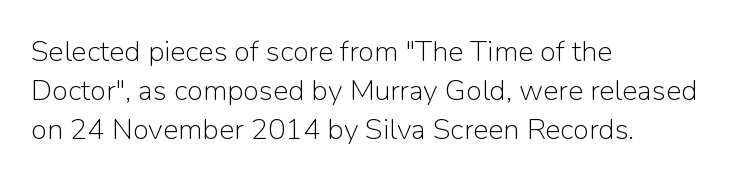
{"serif": "no", "italic": "no", "bold": "no", "weight": "light", "width": "normal", "stroke_contrast": "low", "x_height": "medium", "monospaced": "no", "underline": "no", "align": "left", "line_spacing": "normal", "line_spacing_ratio": 1.35, "letter_spacing": "normal", "letter_spacing_em": 0.0, "glyph_px": 29}
